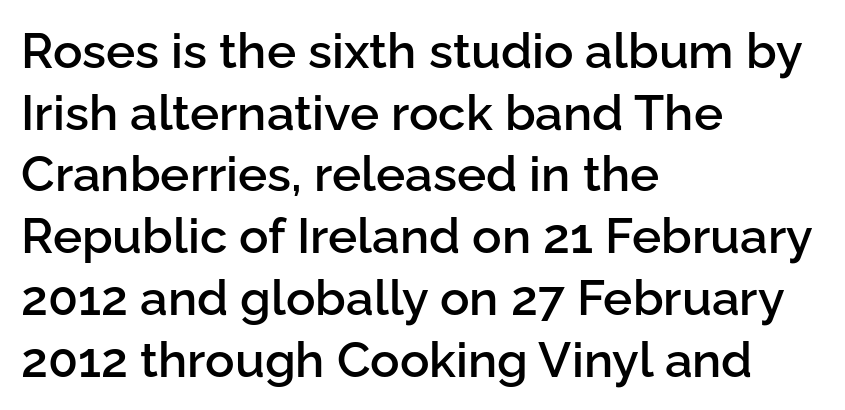
Q: Is the text bold? A: Semi-bold.
Q: Is the text italic (slanted)? A: No, it is upright.
Q: Is the typeface a serif or a sans-serif typeface? A: Sans-serif.
Q: Is the text underlined? A: No.
Q: How is the paragraph aligned? A: Left-aligned.
Q: Is the spacing between letters normal or unusually wide? A: Normal.
Q: Is the spacing between lines tight, normal or loose? A: Normal.
Q: Width (condensed, normal, or wide)? A: Normal.
Q: Stroke contrast? A: Low.
Q: x-height? A: Medium.
Q: Monospaced? A: No.
